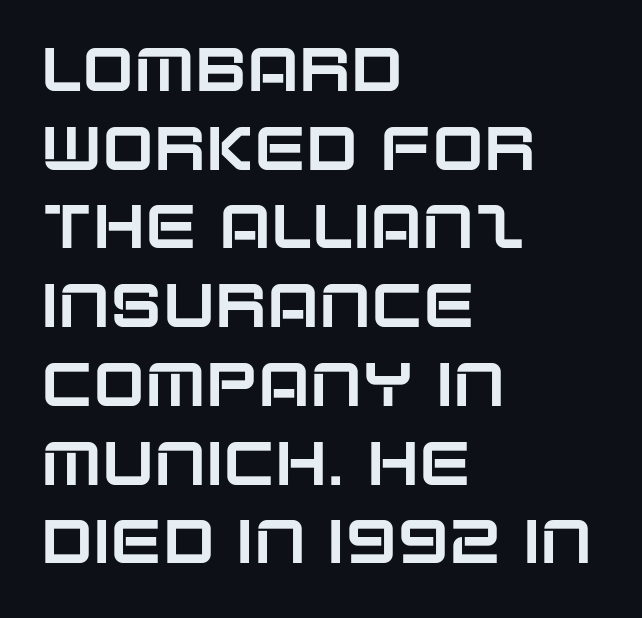
The image shows 62 px sans-serif type, upright; set left-aligned, normal line spacing (1.27x), normal letter spacing, not underlined; low stroke contrast and a large x-height.
